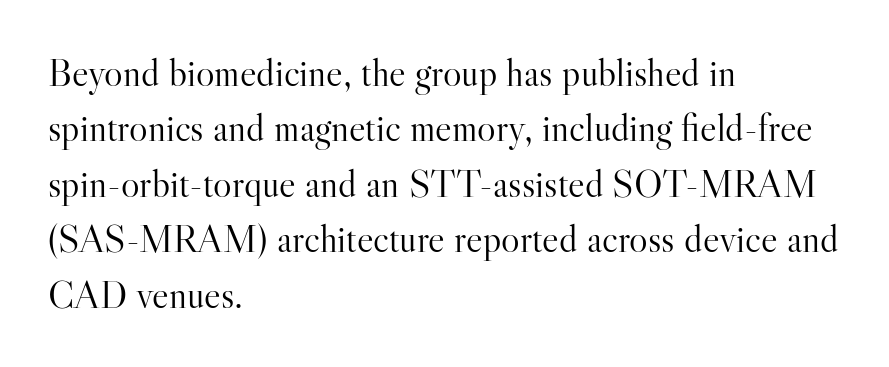
This rendering features lettering with no underline. Every character sits straight up, as roman type does. Each line starts at the same left margin while the right side varies. Compared with a typical body face, this is equally light or lighter still.
